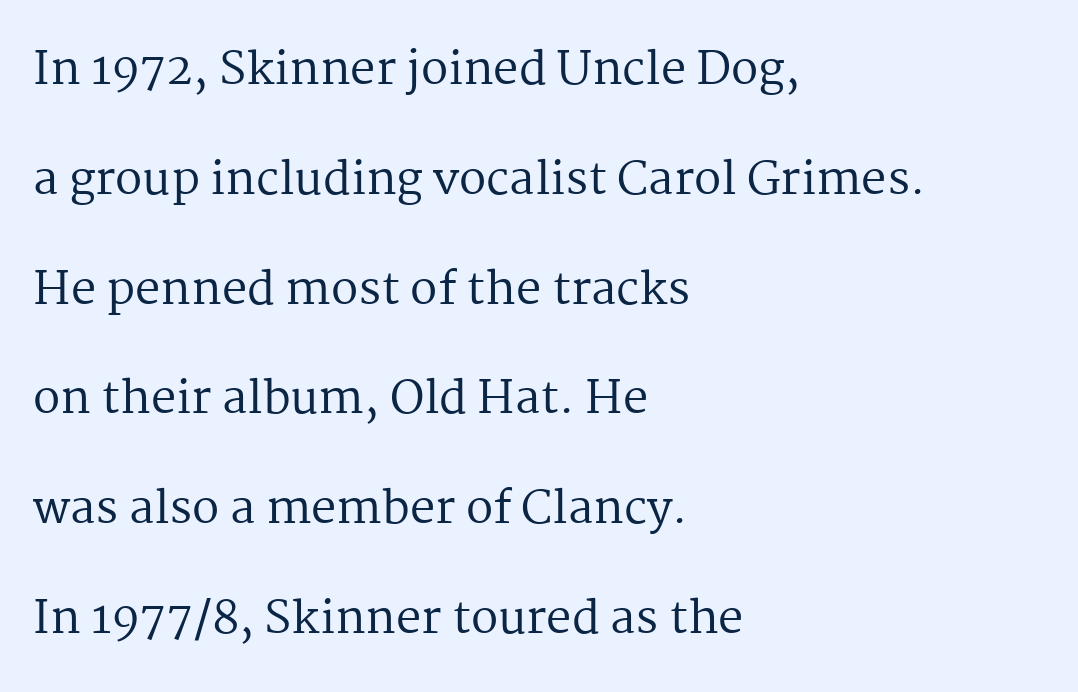
Q: Is the text bold? A: No.
Q: Is the text italic (slanted)? A: No, it is upright.
Q: Is the typeface a serif or a sans-serif typeface? A: Serif.
Q: Is the text underlined? A: No.
Q: How is the paragraph aligned? A: Left-aligned.
Q: Is the spacing between letters normal or unusually wide? A: Normal.
Q: Is the spacing between lines tight, normal or loose? A: Loose.
Q: Width (condensed, normal, or wide)? A: Normal.
Q: Stroke contrast? A: Medium.
Q: x-height? A: Medium.
Q: Monospaced? A: No.
